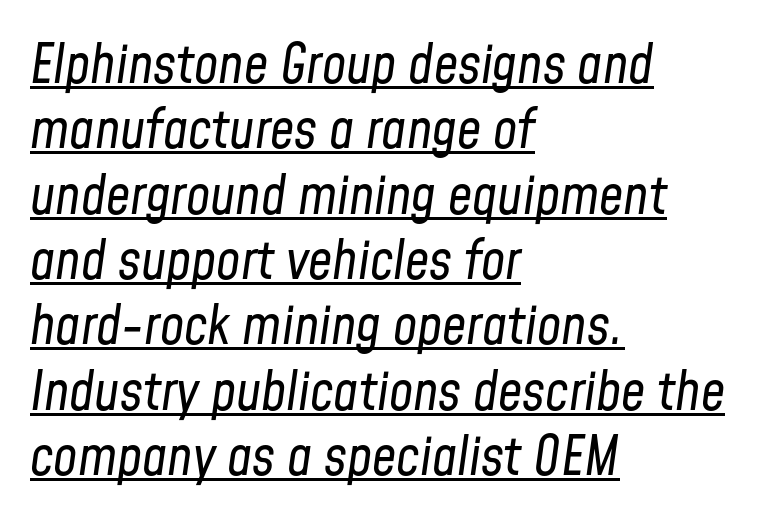
Q: Is the text bold? A: No.
Q: Is the text italic (slanted)? A: Yes, it leans right by about 8 degrees.
Q: Is the text underlined? A: Yes.
Q: How is the paragraph aligned? A: Left-aligned.
Q: Is the spacing between letters normal or unusually wide? A: Normal.
Q: Width (condensed, normal, or wide)? A: Condensed.
Q: Stroke contrast? A: Low.
Q: x-height? A: Medium.
Q: Monospaced? A: No.
